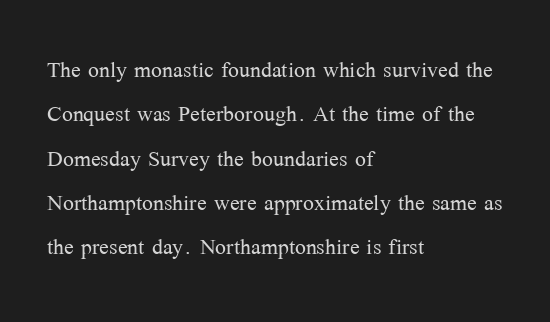
Caption: face not bold, strokes unweighted. The words here are not underlined. The gaps between neighbouring characters are ordinary and unremarkable. In terms of letterform style, serifs are clearly present. The letters advance in unequal steps, a hallmark of proportional type. In terms of leading, this rendering sits right in the middle.
